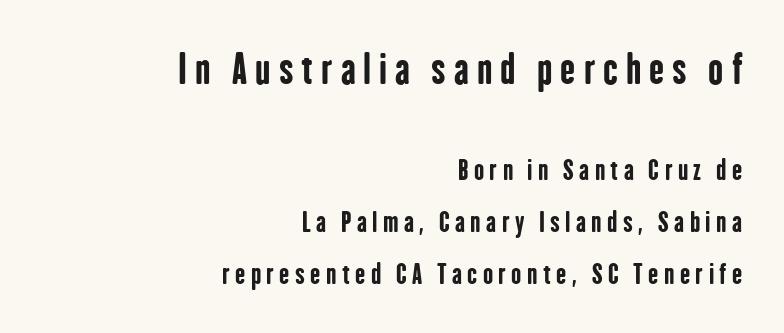
Q: Is the text bold? A: Yes.
Q: Is the text italic (slanted)? A: No, it is upright.
Q: Is the typeface a serif or a sans-serif typeface? A: Sans-serif.
Q: Is the text underlined? A: No.
Q: How is the paragraph aligned? A: Right-aligned.
Q: Is the spacing between letters normal or unusually wide? A: Unusually wide.
Q: Is the spacing between lines tight, normal or loose? A: Loose.
Q: Which block of text is set in a larger size, the first (top) or the second (bottom)? A: The first (top) one.
Q: Width (condensed, normal, or wide)? A: Condensed.
Q: Stroke contrast? A: Low.
Q: x-height? A: Medium.
Q: Monospaced? A: No.
